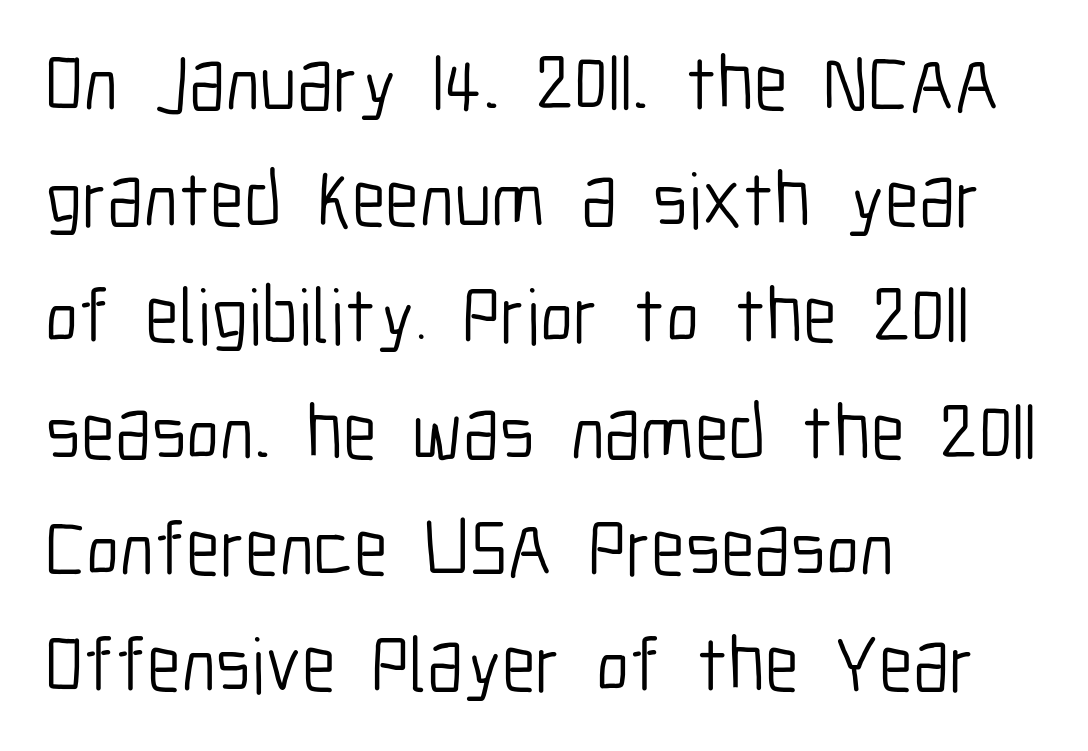
Quick note: interline space is typical. You could call the tracking neutral — neither tight nor loose. Notice how the stems are strictly vertical — no italics here. Bold? No — there's no thickening of the strokes. This rendering features lettering with no underline. Observe the absence of serifs on each vertical stroke in this sample.
